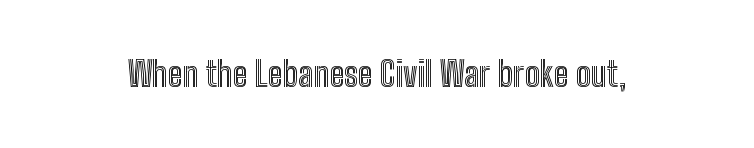
Q: Is the text italic (slanted)? A: No, it is upright.
Q: Is the text underlined? A: No.
Q: Is the spacing between letters normal or unusually wide? A: Normal.
Q: Width (condensed, normal, or wide)? A: Condensed.
Q: x-height? A: Medium.
Q: Monospaced? A: No.
